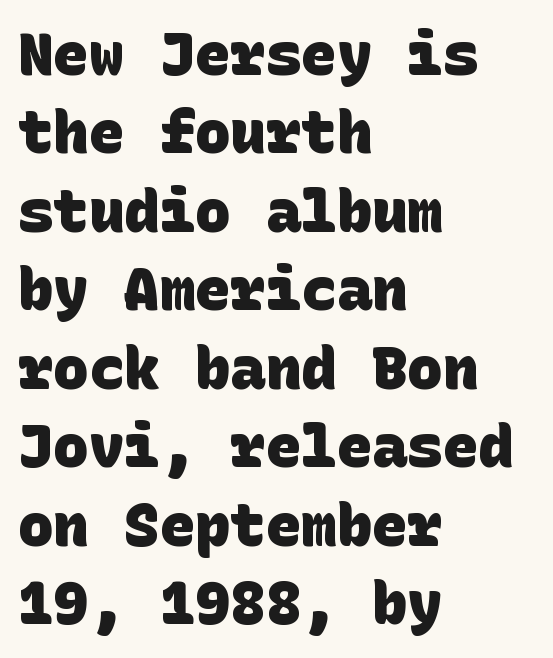
{"serif": "no", "bold": "yes", "weight": "heavy", "width": "normal", "stroke_contrast": "low", "x_height": "large", "underline": "no", "align": "left", "line_spacing": "normal", "line_spacing_ratio": 1.33, "letter_spacing": "normal", "letter_spacing_em": 0.0, "glyph_px": 59}
